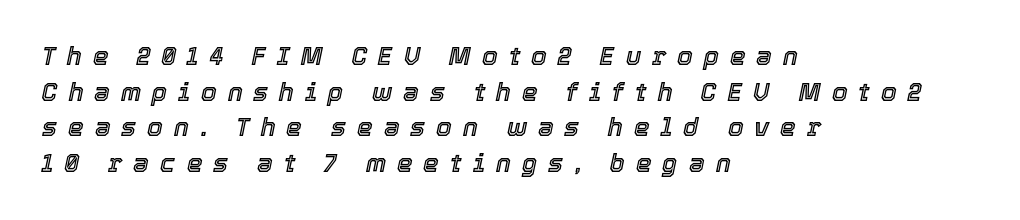
Q: Is the text italic (slanted)? A: Yes, it leans right by about 12 degrees.
Q: Is the text underlined? A: No.
Q: How is the paragraph aligned? A: Left-aligned.
Q: Is the spacing between letters normal or unusually wide? A: Unusually wide.
Q: Is the spacing between lines tight, normal or loose? A: Normal.
